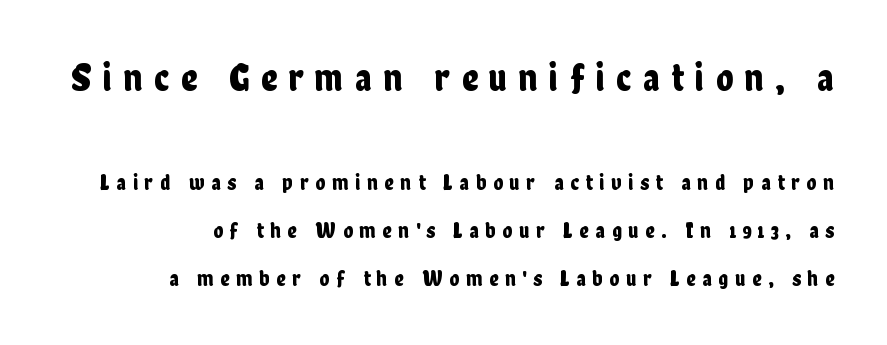
{"serif": "no", "italic": "no", "width": "condensed", "stroke_contrast": "low", "x_height": "medium", "monospaced": "no", "underline": "no", "line_spacing": "loose", "line_spacing_ratio": 2.08, "letter_spacing": "wide", "letter_spacing_em": 0.29, "larger_block": "first", "size_ratio": 1.74, "glyph_px": 40}
